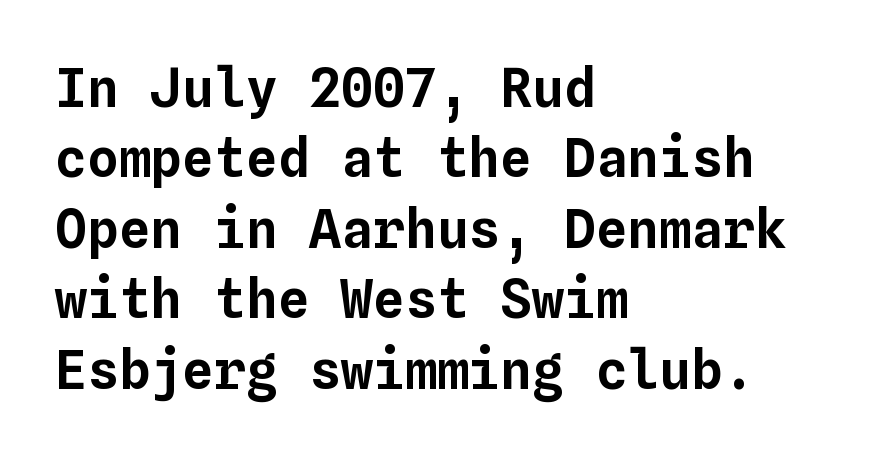
{"italic": "no", "width": "normal", "stroke_contrast": "low", "x_height": "medium", "monospaced": "yes", "underline": "no", "align": "left", "line_spacing": "normal", "line_spacing_ratio": 1.33, "letter_spacing": "normal", "letter_spacing_em": 0.0, "glyph_px": 53}
